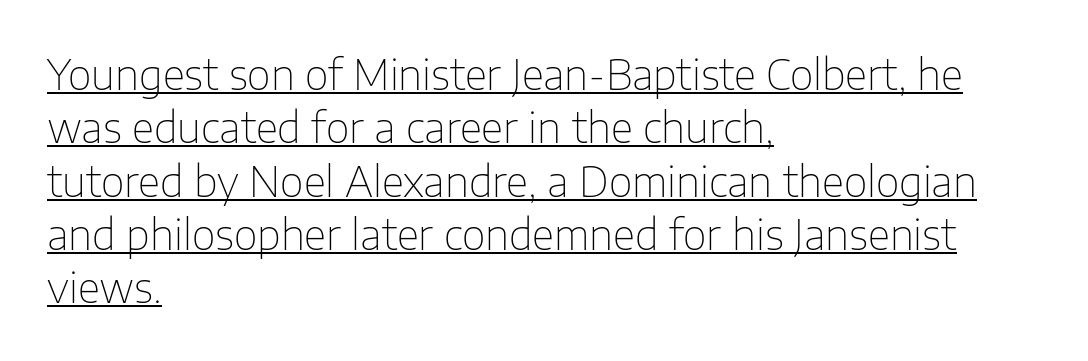
{"serif": "no", "italic": "no", "bold": "no", "weight": "thin", "width": "normal", "stroke_contrast": "low", "x_height": "medium", "monospaced": "no", "underline": "yes", "align": "left", "line_spacing": "normal", "line_spacing_ratio": 1.3, "letter_spacing": "normal", "letter_spacing_em": 0.0, "glyph_px": 41}
